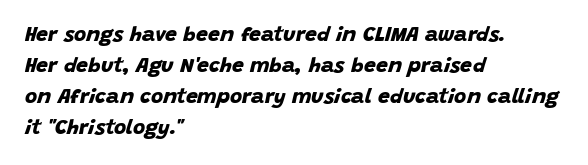
{"bold": "yes", "underline": "no", "align": "left", "line_spacing": "normal", "line_spacing_ratio": 1.47, "letter_spacing": "normal", "letter_spacing_em": 0.0, "glyph_px": 21}
